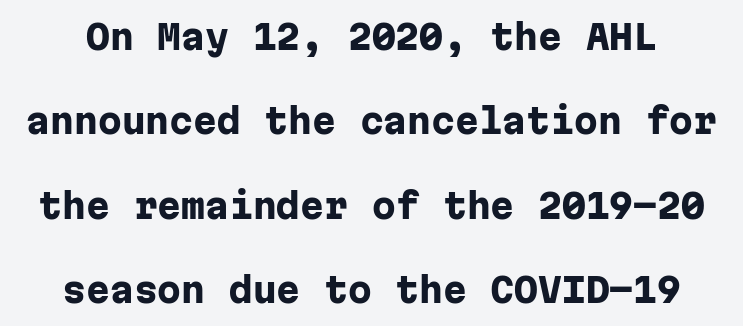
How heavy is the stroke? Heavy — this is a bold. The letters carry no serifs — their stems end cleanly without finishing strokes. Quick note: interline space is abundant. Honestly, the letter spacing is just normal — you wouldn't notice it.
